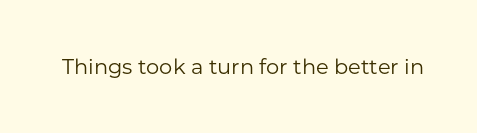
Q: Is the text bold? A: No.
Q: Is the text italic (slanted)? A: No, it is upright.
Q: Is the text underlined? A: No.
Q: Is the spacing between letters normal or unusually wide? A: Normal.
